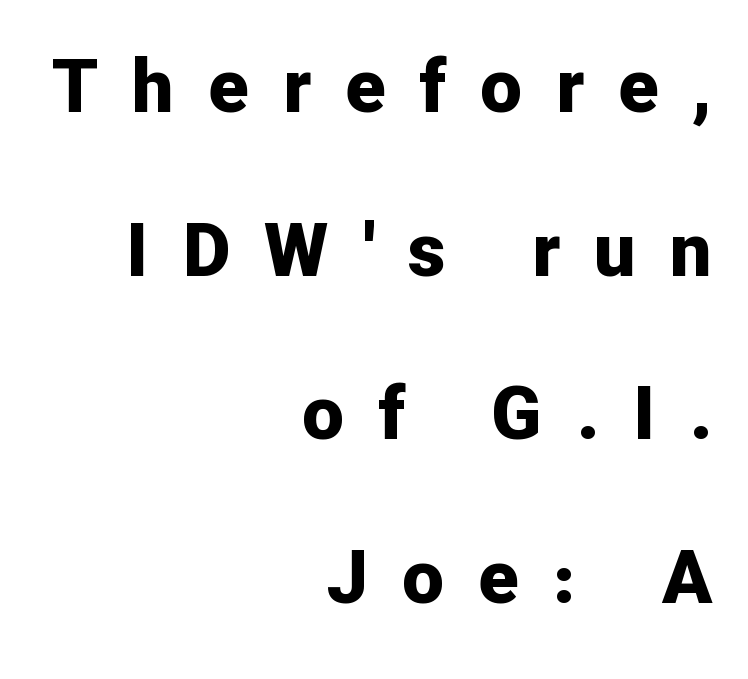
The image shows 74 px bold sans-serif type, upright; set right-aligned, loose line spacing (2.21x), unusually wide letter spacing (+0.46 em), not underlined; low stroke contrast and a medium x-height.
